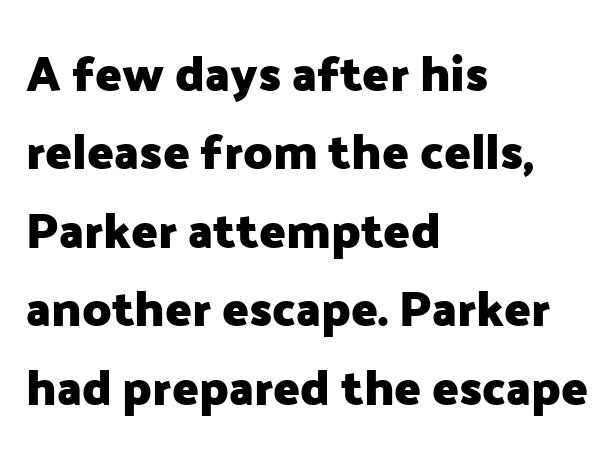
Q: Is the text bold? A: Yes.
Q: Is the text italic (slanted)? A: No, it is upright.
Q: Is the typeface a serif or a sans-serif typeface? A: Sans-serif.
Q: Is the text underlined? A: No.
Q: How is the paragraph aligned? A: Left-aligned.
Q: Is the spacing between letters normal or unusually wide? A: Normal.
Q: Is the spacing between lines tight, normal or loose? A: Normal.
Q: Width (condensed, normal, or wide)? A: Normal.
Q: Stroke contrast? A: Low.
Q: x-height? A: Medium.
Q: Monospaced? A: No.
